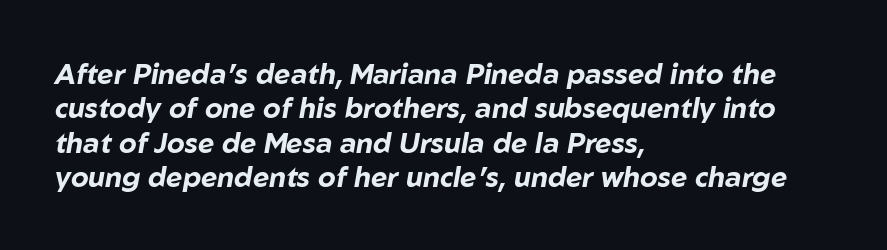
{"italic": "yes", "lean": "right", "slant_degrees": 10, "bold": "yes", "weight": "bold", "width": "normal", "stroke_contrast": "low", "x_height": "medium", "monospaced": "no", "underline": "no", "align": "left", "line_spacing_ratio": 1.23, "letter_spacing": "normal", "letter_spacing_em": 0.0, "glyph_px": 28}
